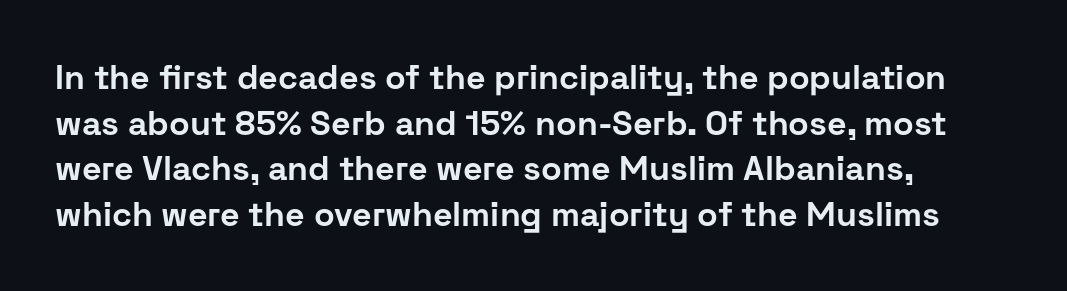
The image shows 34 px bold sans-serif type, upright; set left-aligned, normal line spacing (1.34x), normal letter spacing, not underlined; low stroke contrast and a medium x-height.
